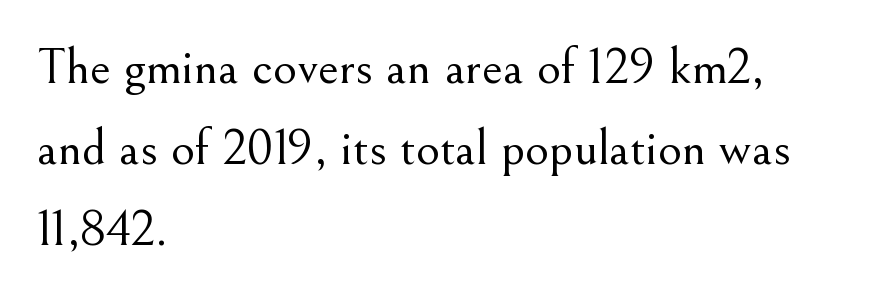
Q: Is the text bold? A: No.
Q: Is the text italic (slanted)? A: No, it is upright.
Q: Is the typeface a serif or a sans-serif typeface? A: Serif.
Q: Is the text underlined? A: No.
Q: How is the paragraph aligned? A: Left-aligned.
Q: Is the spacing between letters normal or unusually wide? A: Normal.
Q: Is the spacing between lines tight, normal or loose? A: Normal.
Q: Width (condensed, normal, or wide)? A: Normal.
Q: Stroke contrast? A: Medium.
Q: x-height? A: Small.
Q: Monospaced? A: No.
